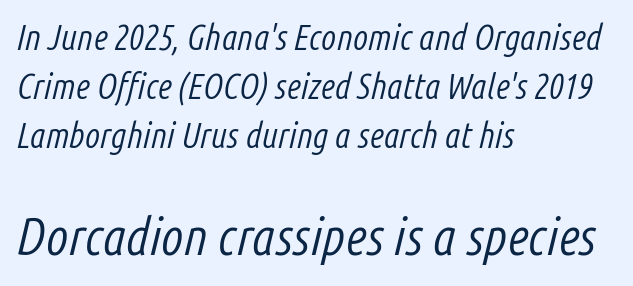
Q: Is the text bold? A: No.
Q: Is the text italic (slanted)? A: Yes, it leans right by about 14 degrees.
Q: Is the text underlined? A: No.
Q: How is the paragraph aligned? A: Left-aligned.
Q: Is the spacing between letters normal or unusually wide? A: Normal.
Q: Is the spacing between lines tight, normal or loose? A: Normal.
Q: Which block of text is set in a larger size, the first (top) or the second (bottom)? A: The second (bottom) one.
Q: Width (condensed, normal, or wide)? A: Condensed.
Q: Stroke contrast? A: Low.
Q: x-height? A: Medium.
Q: Monospaced? A: No.
